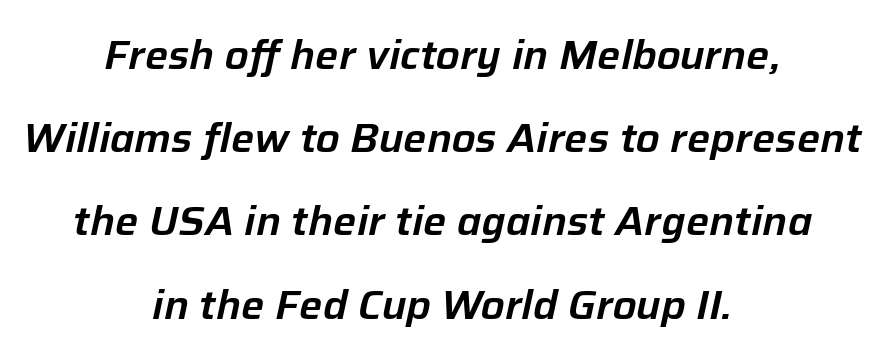
How would I describe the line gaps? Wide and relaxed. The string is rendered with underlining switched off. Spacing between characters is what you'd get straight out of the box. Posture: slanted.
